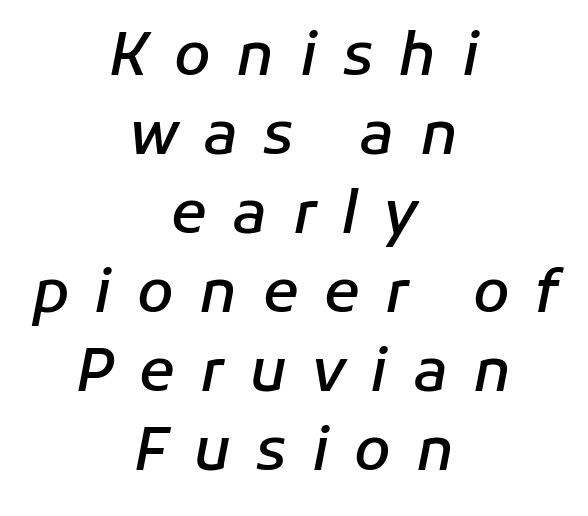
The face used here is proportionally spaced, like ordinary book or web type. The paragraph has two soft edges and a firm central axis. A fair bit of extra ink — the face is semibold, not bold. Would a proofreader flag this as italicized? Yes. Nobody drew a line under any word here. Summary of vertical rhythm: regular, with standard interline spacing.
